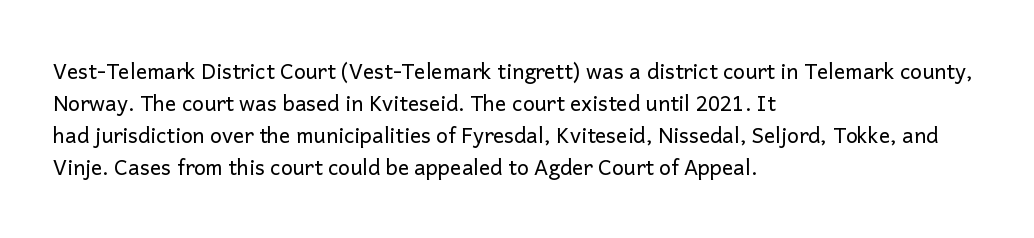
{"italic": "no", "bold": "no", "underline": "no", "align": "left", "line_spacing": "normal", "line_spacing_ratio": 1.53, "letter_spacing": "normal", "letter_spacing_em": 0.0, "glyph_px": 21}
